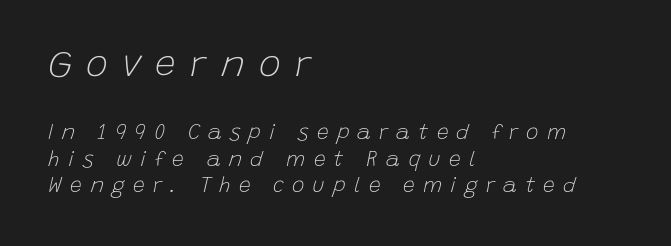
Q: Is the text bold? A: No.
Q: Is the text italic (slanted)? A: Yes, it leans right by about 15 degrees.
Q: Is the text underlined? A: No.
Q: How is the paragraph aligned? A: Left-aligned.
Q: Is the spacing between letters normal or unusually wide? A: Unusually wide.
Q: Which block of text is set in a larger size, the first (top) or the second (bottom)? A: The first (top) one.
Q: Width (condensed, normal, or wide)? A: Normal.
Q: Stroke contrast? A: Low.
Q: x-height? A: Large.
Q: Monospaced? A: No.
